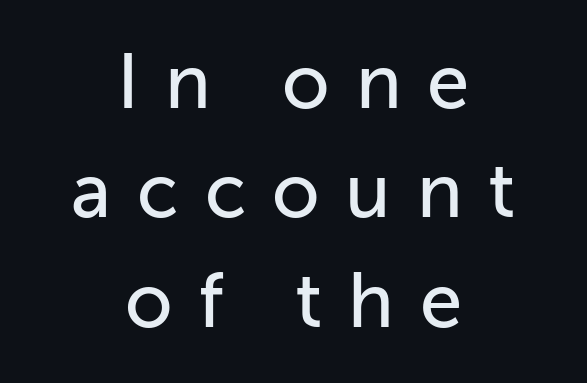
Any mark beneath the type? The region is blank. Horizontal alignment here is central, giving a formal, balanced look. Display-style spreading of the glyphs; the letterfit is very open. Vertical spacing — default. Observe the absence of serifs on each vertical stroke in this sample.
